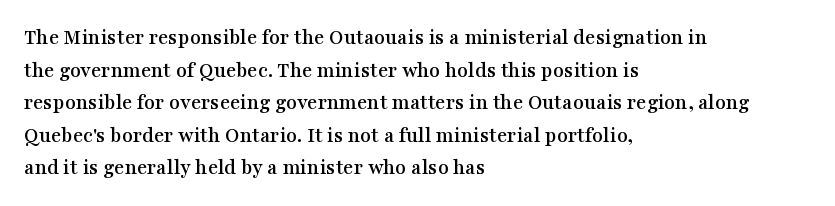
The image shows 22 px text type, upright; set left-aligned, normal line spacing (1.48x), normal letter spacing, not underlined.
